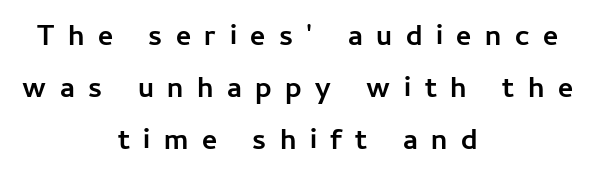
Q: Is the text bold? A: Yes.
Q: Is the text italic (slanted)? A: No, it is upright.
Q: Is the typeface a serif or a sans-serif typeface? A: Sans-serif.
Q: Is the text underlined? A: No.
Q: How is the paragraph aligned? A: Centered.
Q: Is the spacing between letters normal or unusually wide? A: Unusually wide.
Q: Width (condensed, normal, or wide)? A: Normal.
Q: Stroke contrast? A: Low.
Q: x-height? A: Medium.
Q: Monospaced? A: No.
